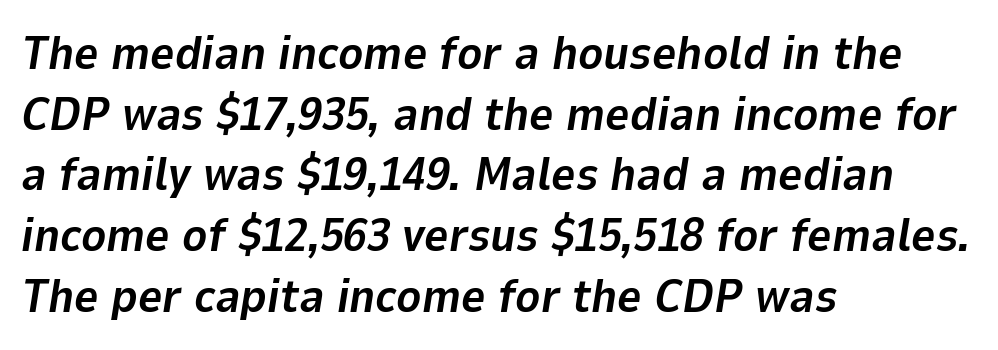
Does the copy run flush right? No — it runs flush left. The typesetting leans heavy: a genuine bold. This rendering features lettering with no underline. The face used here is rendered with its standard letterfit. The rendering uses natural spacing where letterforms have individual widths. Honestly, the row spacing looks completely unremarkable.
